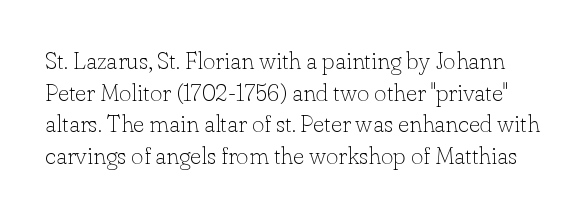
The image shows 24 px text type, upright; set normal line spacing (1.32x), normal letter spacing, not underlined.
